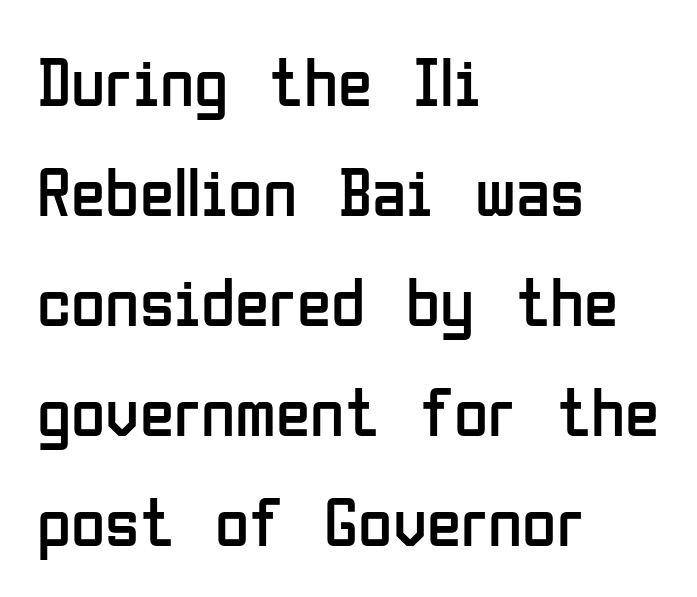
Q: Is the text bold? A: No.
Q: Is the text italic (slanted)? A: No, it is upright.
Q: Is the typeface a serif or a sans-serif typeface? A: Sans-serif.
Q: Is the text underlined? A: No.
Q: How is the paragraph aligned? A: Left-aligned.
Q: Is the spacing between letters normal or unusually wide? A: Normal.
Q: Is the spacing between lines tight, normal or loose? A: Normal.
Q: Width (condensed, normal, or wide)? A: Condensed.
Q: Stroke contrast? A: Low.
Q: x-height? A: Medium.
Q: Monospaced? A: No.
